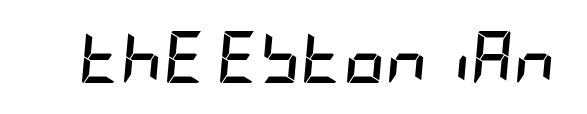
You'd pick this weight for a headline — it's a proper bold. Emphasis-style slanted type is in use. Bare-footed words on every line. The letters sit at their default tracking, neither squeezed nor spread.
